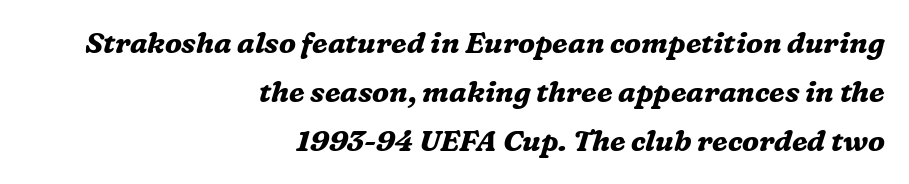
Words appear dense and cohesive because spacing is normal. Are there feet on the stems? There are — it's a serif. Thick stems and heavy bowls — unmistakably bold. The letters advance in unequal steps, a hallmark of proportional type. In CSS terms this would be text-align: right. A bare baseline throughout the passage.
